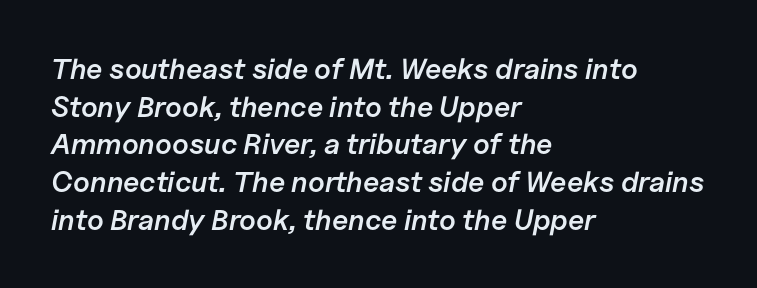
{"italic": "yes", "lean": "right", "slant_degrees": 11, "bold": "semi", "weight": "semibold", "width": "normal", "stroke_contrast": "low", "x_height": "medium", "monospaced": "no", "underline": "no", "align": "left", "line_spacing": "normal", "line_spacing_ratio": 1.3, "letter_spacing": "normal", "letter_spacing_em": 0.0, "glyph_px": 29}
